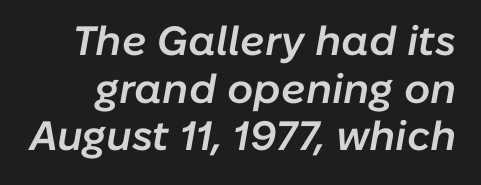
Q: Is the text bold? A: Semi-bold.
Q: Is the text italic (slanted)? A: Yes, it leans right by about 10 degrees.
Q: Is the text underlined? A: No.
Q: Is the spacing between letters normal or unusually wide? A: Normal.
Q: Width (condensed, normal, or wide)? A: Normal.
Q: Stroke contrast? A: Low.
Q: x-height? A: Medium.
Q: Monospaced? A: No.
